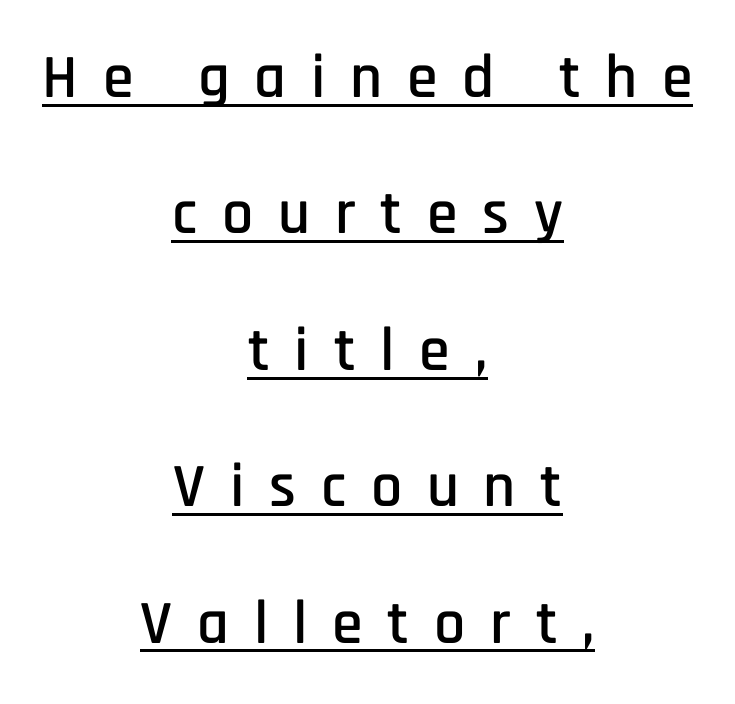
Q: Is the text italic (slanted)? A: No, it is upright.
Q: Is the typeface a serif or a sans-serif typeface? A: Sans-serif.
Q: Is the text underlined? A: Yes.
Q: How is the paragraph aligned? A: Centered.
Q: Is the spacing between letters normal or unusually wide? A: Unusually wide.
Q: Is the spacing between lines tight, normal or loose? A: Loose.
Q: Width (condensed, normal, or wide)? A: Condensed.
Q: Stroke contrast? A: Low.
Q: x-height? A: Large.
Q: Monospaced? A: No.
